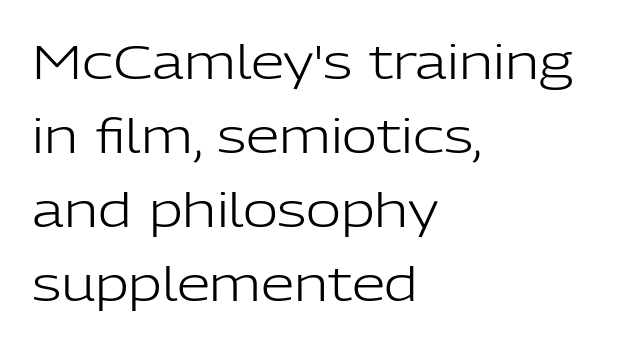
The image shows 48 px light sans-serif type, upright; set left-aligned, normal line spacing (1.54x), normal letter spacing, not underlined; low stroke contrast and a medium x-height.
